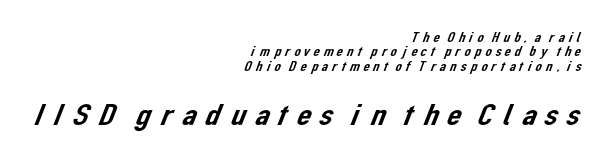
The face used here appears at its bigger size in the lower chunk. The letters advance in unequal steps, a hallmark of proportional type. A bare baseline throughout the passage. The letters carry no serifs — their stems end cleanly without finishing strokes. Notice how descenders almost collide with the ascenders below — that's tight leading.
